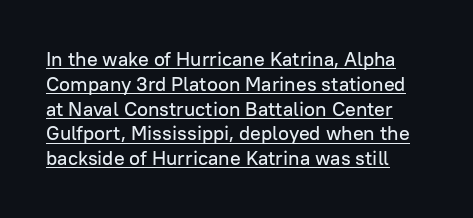
The image shows 20 px text type, upright; set line spacing 1.24x, normal letter spacing, underlined.
